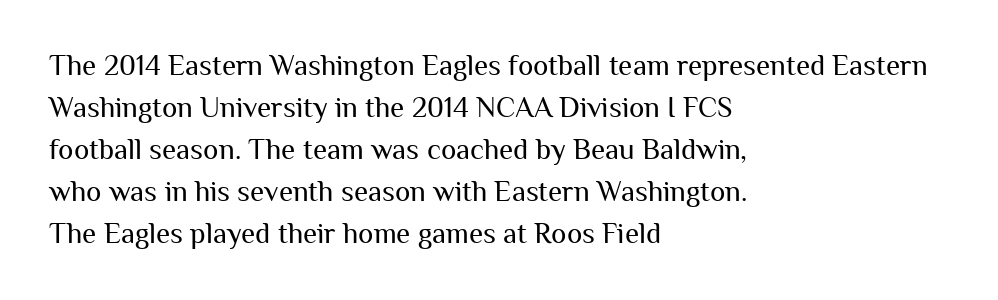
{"serif": "no", "italic": "no", "bold": "no", "weight": "regular", "width": "normal", "stroke_contrast": "medium", "x_height": "medium", "monospaced": "no", "underline": "no", "align": "left", "line_spacing": "normal", "line_spacing_ratio": 1.45, "letter_spacing": "normal", "letter_spacing_em": 0.0, "glyph_px": 29}
